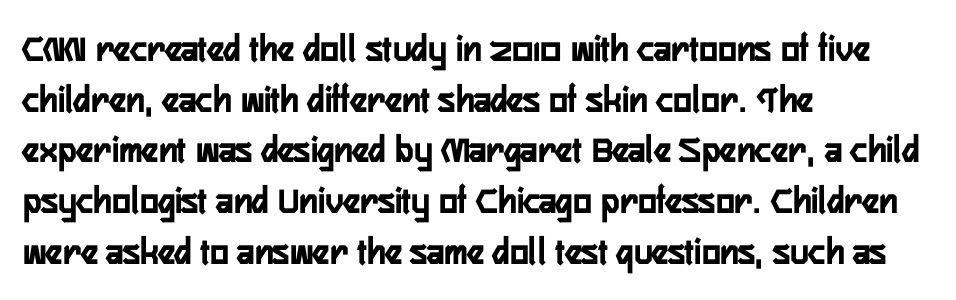
Q: Is the text bold? A: Yes.
Q: Is the text italic (slanted)? A: No, it is upright.
Q: Is the typeface a serif or a sans-serif typeface? A: Sans-serif.
Q: Is the text underlined? A: No.
Q: How is the paragraph aligned? A: Left-aligned.
Q: Is the spacing between letters normal or unusually wide? A: Normal.
Q: Is the spacing between lines tight, normal or loose? A: Normal.
Q: Width (condensed, normal, or wide)? A: Condensed.
Q: Stroke contrast? A: Low.
Q: x-height? A: Medium.
Q: Monospaced? A: No.
